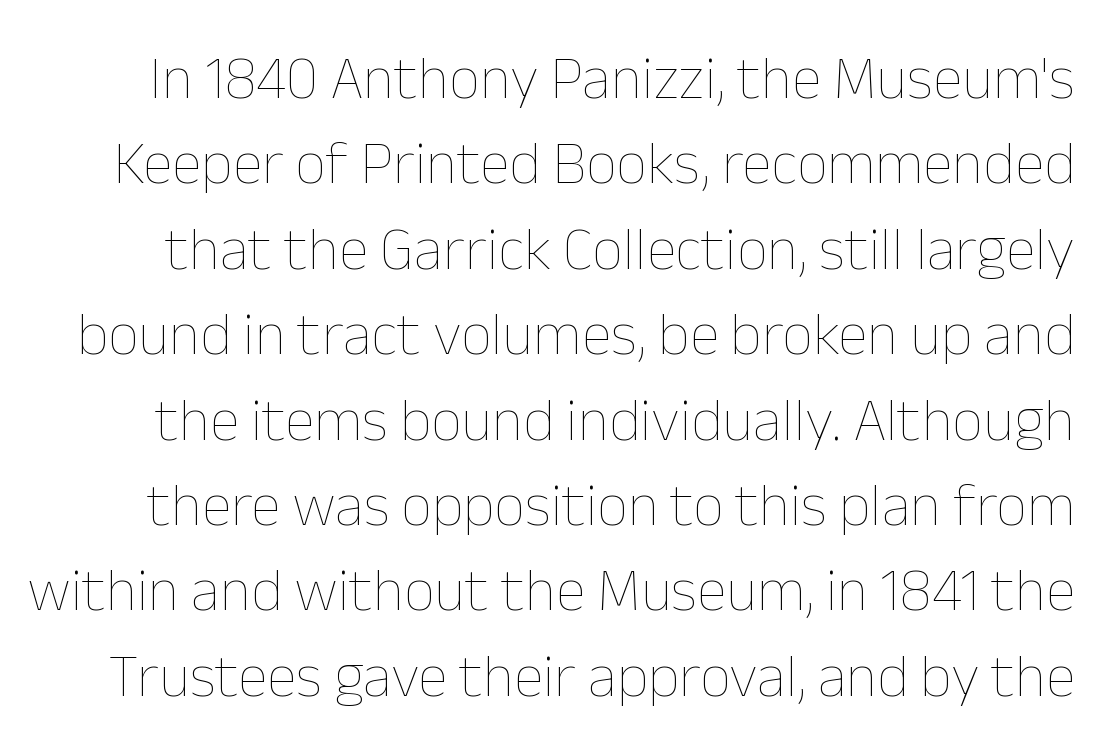
{"italic": "no", "bold": "no", "weight": "thin", "width": "normal", "stroke_contrast": "low", "x_height": "medium", "monospaced": "no", "underline": "no", "line_spacing": "normal", "line_spacing_ratio": 1.4, "letter_spacing": "normal", "letter_spacing_em": 0.0, "glyph_px": 61}
